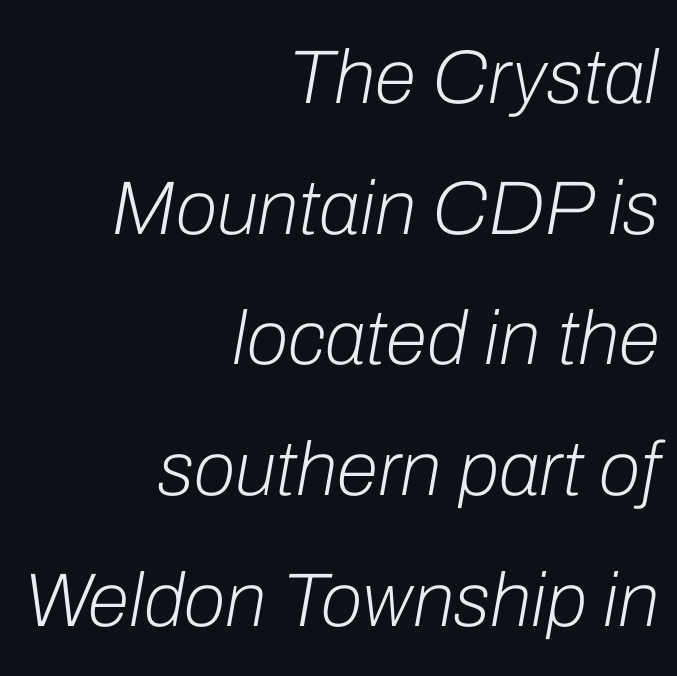
Q: Is the text bold? A: No.
Q: Is the text italic (slanted)? A: Yes, it leans right by about 10 degrees.
Q: Is the text underlined? A: No.
Q: How is the paragraph aligned? A: Right-aligned.
Q: Is the spacing between letters normal or unusually wide? A: Normal.
Q: Width (condensed, normal, or wide)? A: Normal.
Q: Stroke contrast? A: Low.
Q: x-height? A: Medium.
Q: Monospaced? A: No.
